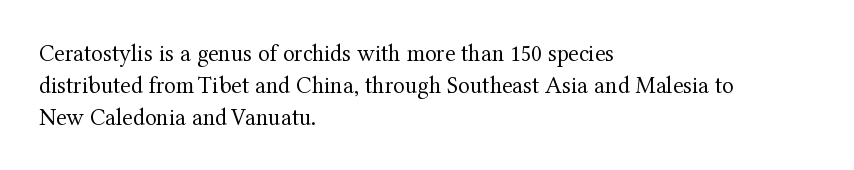
The image shows 24 px text type, upright; set left-aligned, normal line spacing (1.33x), normal letter spacing, not underlined.
